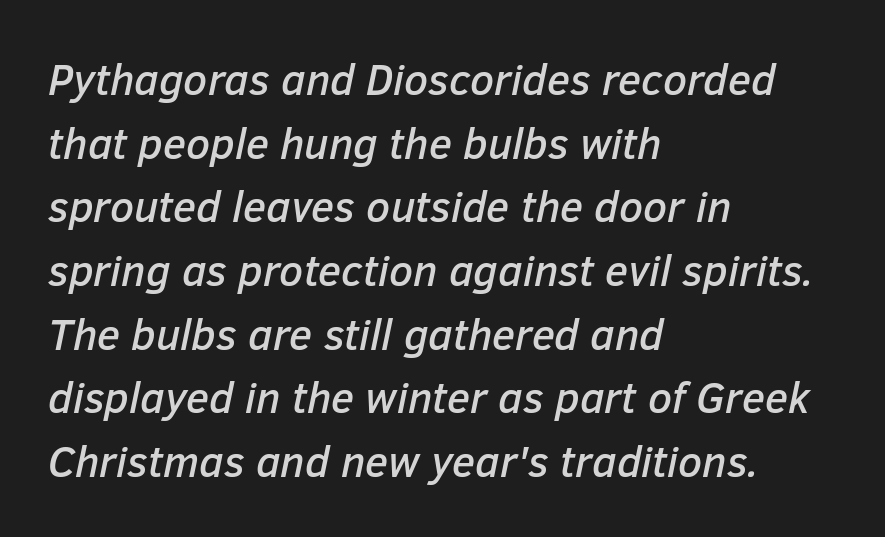
The letters advance in unequal steps, a hallmark of proportional type. This sample is left-justified, so line endings fall wherever the words run out. Glance below the letters and you will spot only blank space. The typography opts for an oblique posture over an upright one. This sample keeps an unexceptional amount of space between lines. Tracking value appears to be zero — textbook default spacing.
